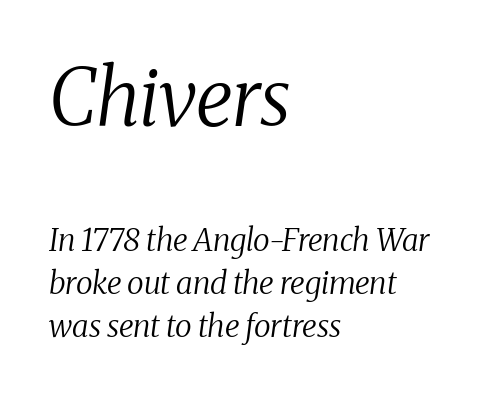
{"serif": "yes", "italic": "yes", "lean": "right", "slant_degrees": 8, "bold": "no", "weight": "regular", "width": "normal", "stroke_contrast": "medium", "x_height": "medium", "monospaced": "no", "underline": "no", "align": "left", "line_spacing": "normal", "line_spacing_ratio": 1.39, "letter_spacing": "normal", "letter_spacing_em": 0.0, "larger_block": "first", "size_ratio": 2.52, "glyph_px": 78}
